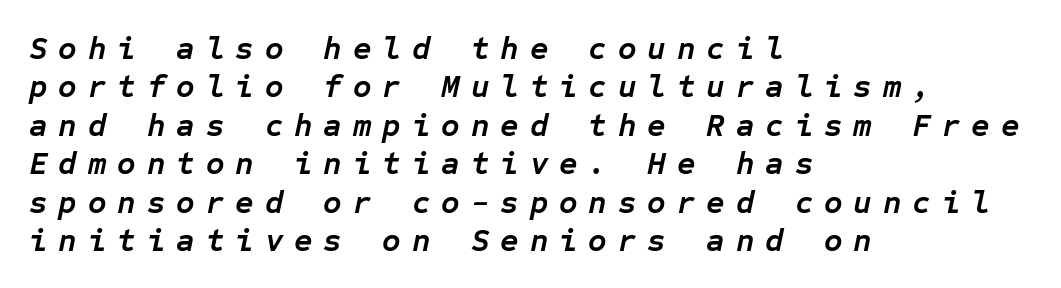
The image shows 32 px semibold type, italic (leaning right), monospaced; set left-aligned, line spacing 1.2x, unusually wide letter spacing (+0.34 em), not underlined; low stroke contrast and a medium x-height.
